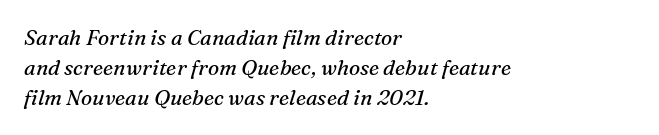
{"italic": "yes", "lean": "right", "slant_degrees": 16, "bold": "no", "underline": "no", "align": "left", "line_spacing": "normal", "line_spacing_ratio": 1.42, "letter_spacing": "normal", "letter_spacing_em": 0.0, "glyph_px": 21}
